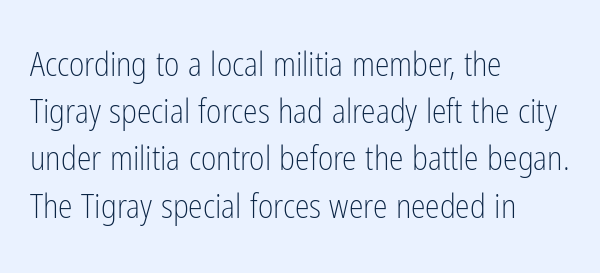
{"serif": "no", "italic": "no", "bold": "no", "weight": "light", "width": "condensed", "stroke_contrast": "low", "x_height": "medium", "monospaced": "no", "underline": "no", "align": "left", "line_spacing": "normal", "line_spacing_ratio": 1.43, "letter_spacing": "normal", "letter_spacing_em": 0.0, "glyph_px": 33}
